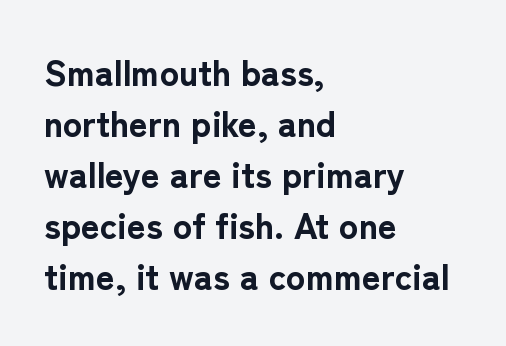
{"serif": "no", "italic": "no", "bold": "yes", "weight": "bold", "width": "normal", "stroke_contrast": "low", "x_height": "medium", "monospaced": "no", "underline": "no", "align": "left", "line_spacing": "normal", "line_spacing_ratio": 1.42, "letter_spacing": "normal", "letter_spacing_em": 0.0, "glyph_px": 36}
